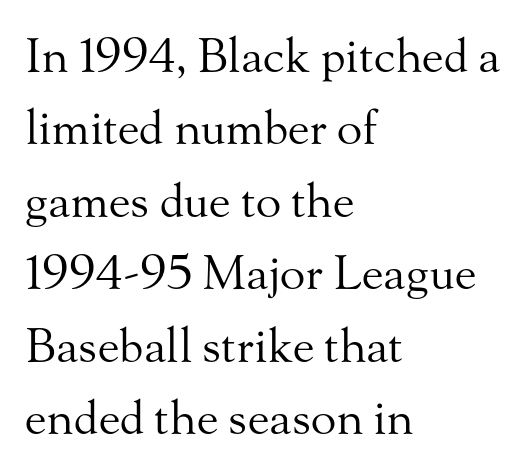
Q: Is the text bold? A: No.
Q: Is the text italic (slanted)? A: No, it is upright.
Q: Is the typeface a serif or a sans-serif typeface? A: Serif.
Q: Is the text underlined? A: No.
Q: How is the paragraph aligned? A: Left-aligned.
Q: Is the spacing between letters normal or unusually wide? A: Normal.
Q: Is the spacing between lines tight, normal or loose? A: Normal.
Q: Width (condensed, normal, or wide)? A: Normal.
Q: Stroke contrast? A: Medium.
Q: x-height? A: Small.
Q: Monospaced? A: No.
